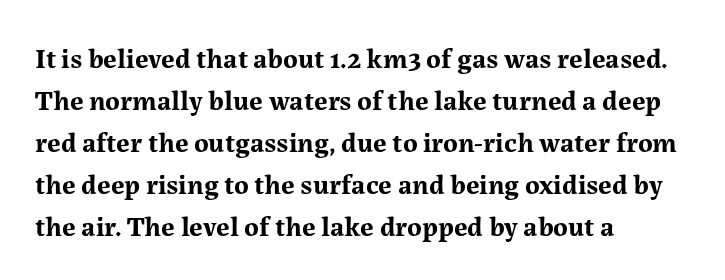
This sample uses a serif face. The lettering holds an erect, upright posture throughout. The typesetter chose a ragged-right arrangement here. Underline: absent.
